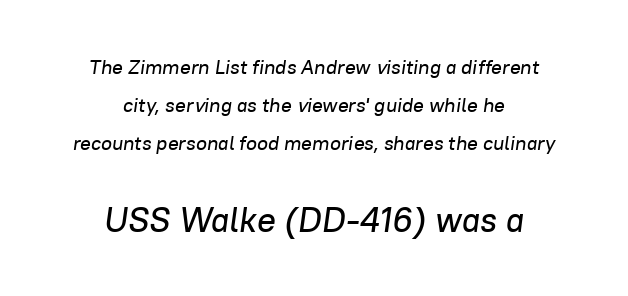
The image shows 35 px text type, italic (leaning right); set centered, loose line spacing (1.91x), normal letter spacing, not underlined; the second (bottom) block is 1.75x larger; low stroke contrast and a medium x-height.
